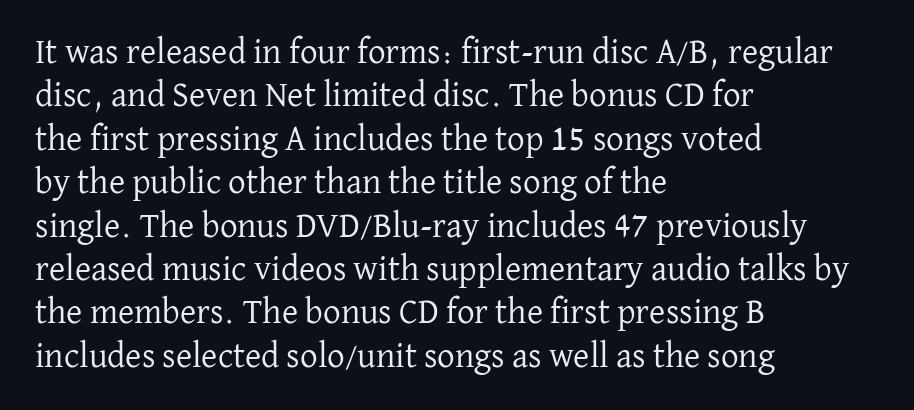
The image shows 35 px regular-weight serif type, upright; set left-aligned, line spacing 1.24x, normal letter spacing, not underlined; low stroke contrast and a medium x-height.
